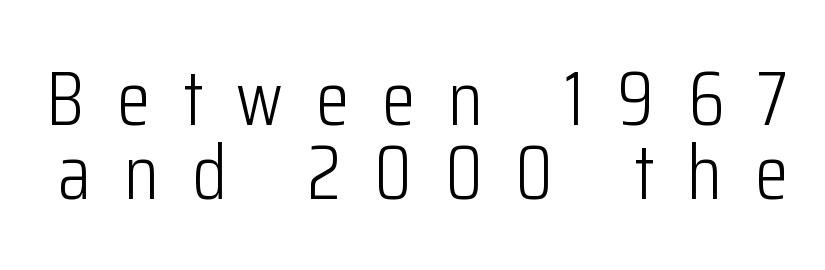
{"serif": "no", "italic": "no", "bold": "no", "weight": "light", "width": "condensed", "stroke_contrast": "low", "x_height": "medium", "monospaced": "no", "underline": "no", "line_spacing": "tight", "line_spacing_ratio": 0.96, "letter_spacing": "wide", "letter_spacing_em": 0.43, "glyph_px": 77}
